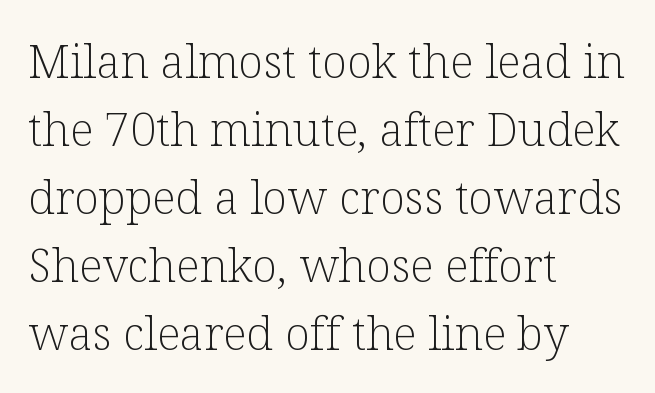
Look at the tracking — it's just the regular setting, nothing added. The letters look calm and open, with moderate or lighter stems. Think of a printed novel: that variable character pitch is what you see here. The lines are quadded left. Ordinary non-slanted type is in use. Notice how descenders clear the ascenders below comfortably — that's standard leading.
